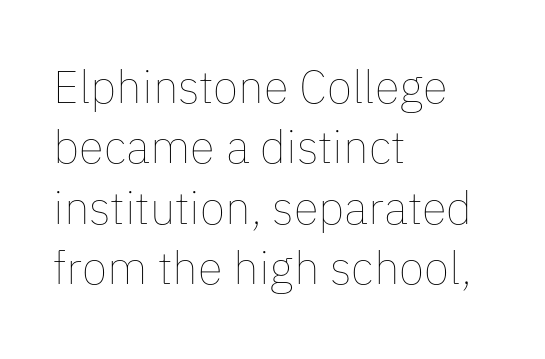
Q: Is the text bold? A: No.
Q: Is the text italic (slanted)? A: No, it is upright.
Q: Is the text underlined? A: No.
Q: How is the paragraph aligned? A: Left-aligned.
Q: Is the spacing between letters normal or unusually wide? A: Normal.
Q: Is the spacing between lines tight, normal or loose? A: Normal.
Q: Width (condensed, normal, or wide)? A: Normal.
Q: Stroke contrast? A: Low.
Q: x-height? A: Medium.
Q: Monospaced? A: No.
